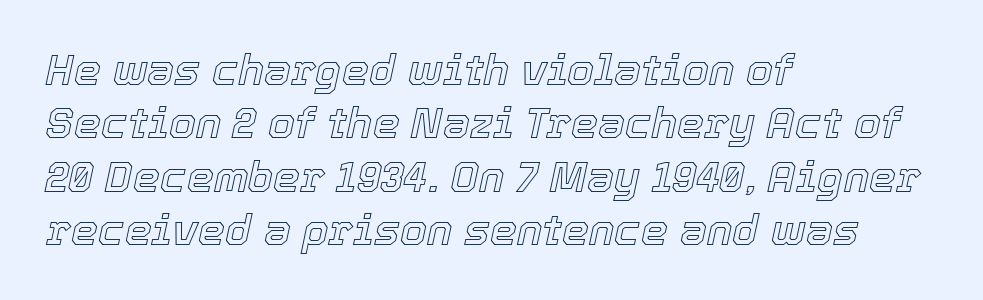
Observe the lean: these are italic letterforms. Each word holds together tightly as a unit, with standard inter-letter gaps. Visually the block forms a straight wall on the left and a jagged coastline on the right. Lines of text with bare space underneath. A typesetter would call this proportional, since set widths differ per character.
